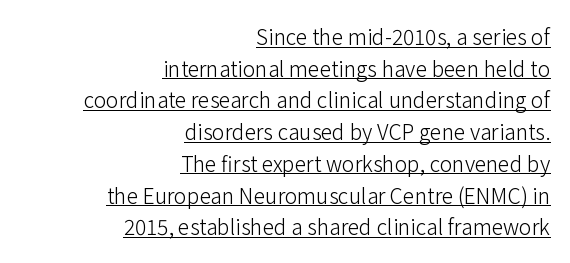
The image shows 21 px text type, upright; set right-aligned, normal line spacing (1.51x), normal letter spacing, underlined.
